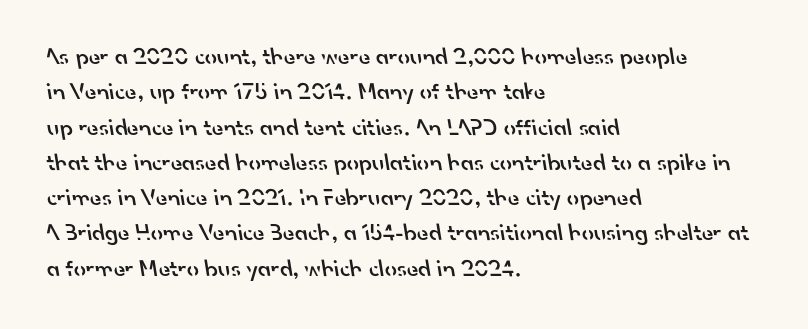
The space directly below the letters is spotless. Does extra space separate the letters? No, they use regular spacing. Its strokes are somewhat broadened, the hallmark of semibold type. The typesetter chose a ragged-right arrangement here. Honestly, the row spacing looks completely unremarkable.
